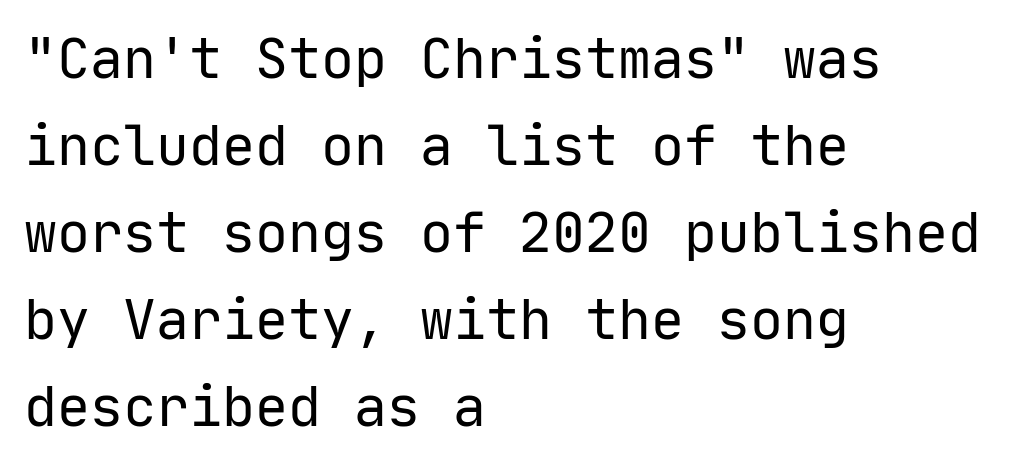
The image shows 55 px regular-weight sans-serif type, upright, monospaced; set left-aligned, normal line spacing (1.58x), normal letter spacing, not underlined; low stroke contrast and a medium x-height.
